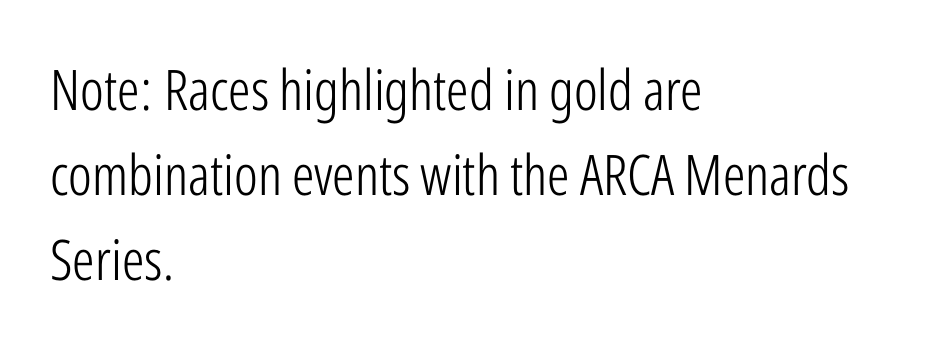
{"serif": "no", "italic": "no", "bold": "no", "weight": "light", "width": "condensed", "stroke_contrast": "low", "x_height": "medium", "monospaced": "no", "underline": "no", "align": "left", "line_spacing": "normal", "line_spacing_ratio": 1.52, "letter_spacing": "normal", "letter_spacing_em": 0.0, "glyph_px": 56}
